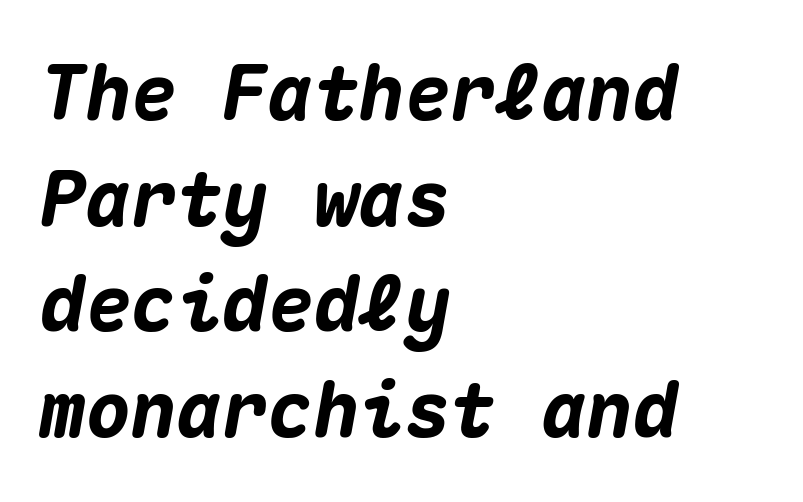
Q: Is the text bold? A: Yes.
Q: Is the text italic (slanted)? A: Yes, it leans right by about 10 degrees.
Q: Is the text underlined? A: No.
Q: How is the paragraph aligned? A: Left-aligned.
Q: Is the spacing between letters normal or unusually wide? A: Normal.
Q: Is the spacing between lines tight, normal or loose? A: Normal.
Q: Width (condensed, normal, or wide)? A: Normal.
Q: Stroke contrast? A: Medium.
Q: x-height? A: Medium.
Q: Monospaced? A: Yes.
